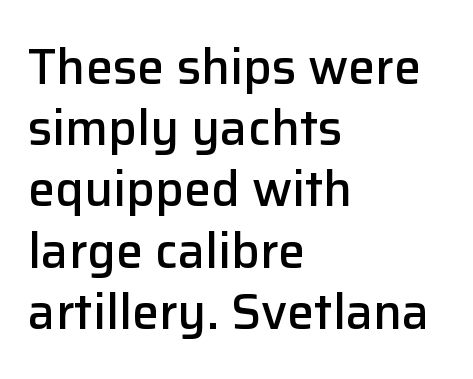
{"serif": "no", "italic": "no", "bold": "semi", "weight": "semibold", "width": "normal", "stroke_contrast": "low", "x_height": "medium", "monospaced": "no", "underline": "no", "align": "left", "line_spacing": "normal", "line_spacing_ratio": 1.25, "letter_spacing": "normal", "letter_spacing_em": 0.0, "glyph_px": 49}
